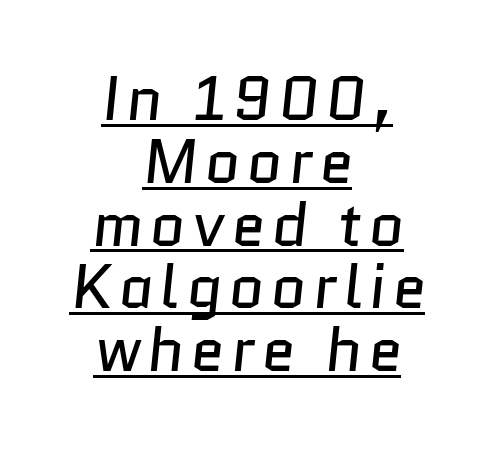
The image shows 61 px regular-weight sans-serif type; set centered, tight line spacing (1.03x), underlined; low stroke contrast and a medium x-height.
